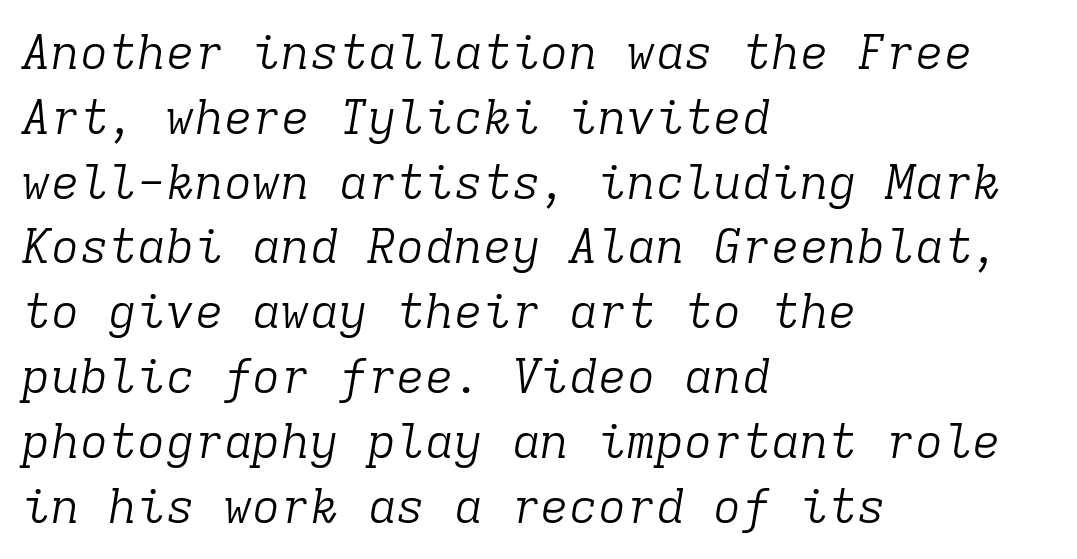
The image shows 48 px light serif type, italic (leaning right), monospaced; set left-aligned, normal line spacing (1.35x), normal letter spacing, not underlined; low stroke contrast and a medium x-height.
